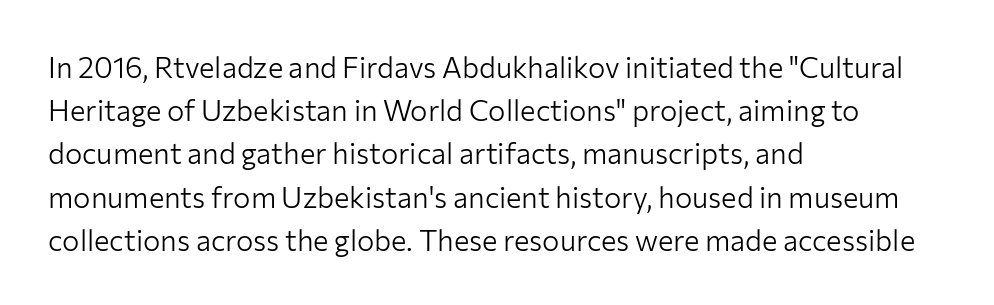
{"serif": "no", "italic": "no", "bold": "no", "weight": "light", "width": "normal", "stroke_contrast": "low", "x_height": "medium", "monospaced": "no", "underline": "no", "align": "left", "line_spacing": "normal", "line_spacing_ratio": 1.49, "letter_spacing": "normal", "letter_spacing_em": 0.0, "glyph_px": 29}
